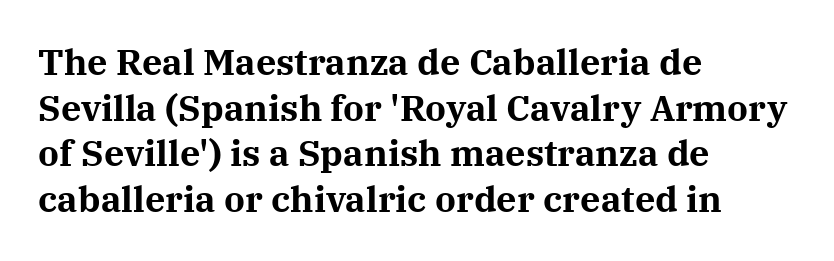
The image shows 36 px bold serif type, upright; set left-aligned, normal line spacing (1.27x), normal letter spacing, not underlined; medium stroke contrast and a medium x-height.
